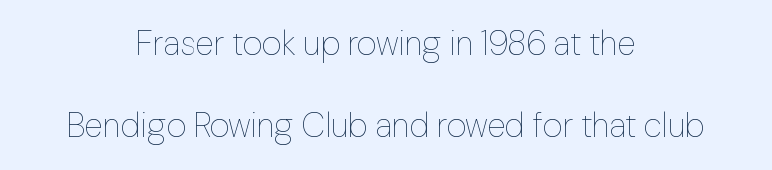
The image shows 34 px thin type, upright; set centered, loose line spacing (2.42x), normal letter spacing, not underlined; low stroke contrast and a medium x-height.
